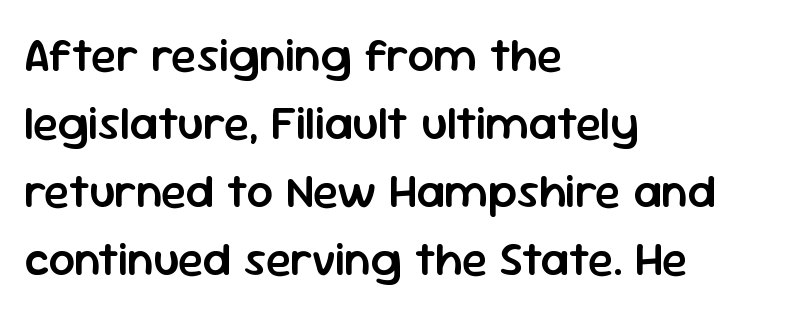
Q: Is the text bold? A: Semi-bold.
Q: Is the text italic (slanted)? A: No, it is upright.
Q: Is the typeface a serif or a sans-serif typeface? A: Sans-serif.
Q: Is the text underlined? A: No.
Q: How is the paragraph aligned? A: Left-aligned.
Q: Is the spacing between letters normal or unusually wide? A: Normal.
Q: Is the spacing between lines tight, normal or loose? A: Normal.
Q: Width (condensed, normal, or wide)? A: Normal.
Q: Stroke contrast? A: Low.
Q: x-height? A: Medium.
Q: Monospaced? A: No.
